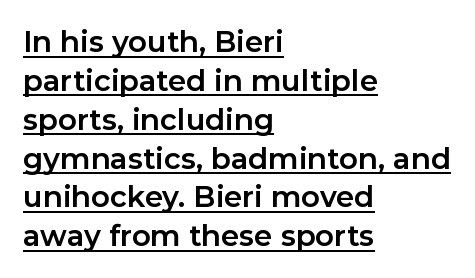
The image shows 29 px bold sans-serif type, upright; set left-aligned, normal line spacing (1.34x), normal letter spacing, underlined; low stroke contrast and a medium x-height.
